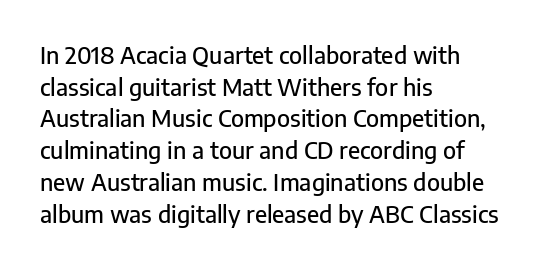
{"italic": "no", "underline": "no", "align": "left", "line_spacing": "normal", "line_spacing_ratio": 1.38, "letter_spacing": "normal", "letter_spacing_em": 0.0, "glyph_px": 23}
